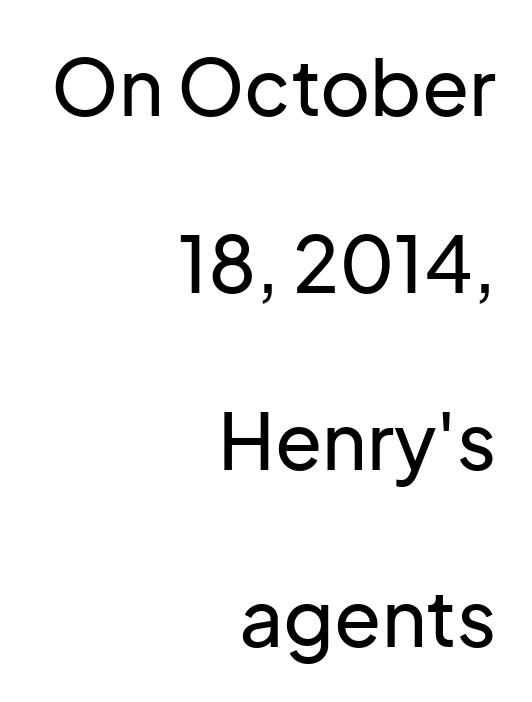
{"serif": "no", "italic": "no", "width": "normal", "stroke_contrast": "low", "x_height": "medium", "monospaced": "no", "underline": "no", "align": "right", "line_spacing": "loose", "line_spacing_ratio": 2.3, "letter_spacing": "normal", "letter_spacing_em": 0.0, "glyph_px": 77}
